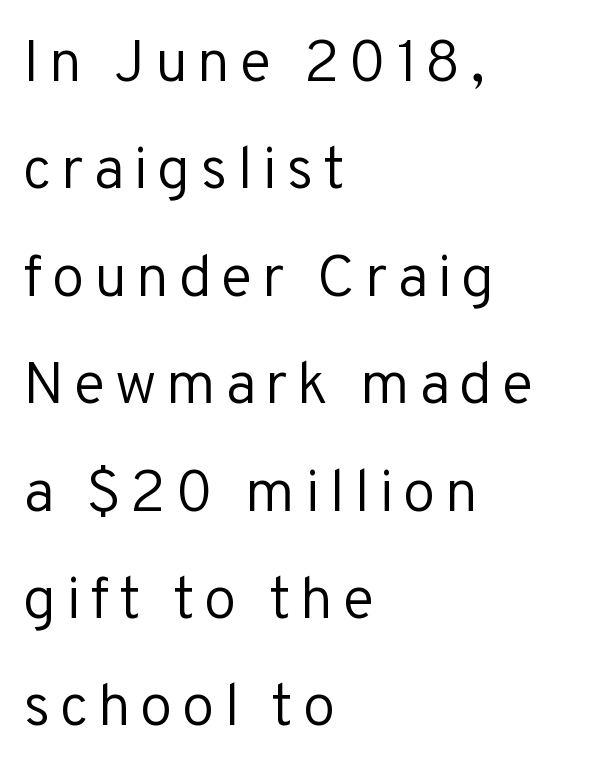
The lettering holds an erect, upright posture throughout. Stroke mass is kept to a normal reading level or below. Note the varied advance widths — an 'i' is clearly narrower than an 'm'. Rule under the text: the space is simply empty. Observe the absence of serifs on each vertical stroke in this sample. One-word summary of the alignment: left.
